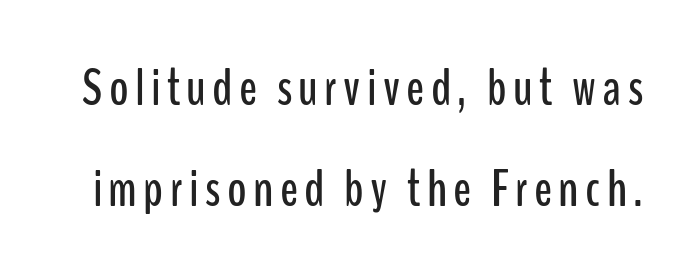
Nope, no serifs anywhere on these letters. Honestly, there is no underline to notice here at all. Ordinary non-slanted type is in use. The line-height multiplier appears high, well above default. Note the varied advance widths — an 'i' is clearly narrower than an 'm'.
